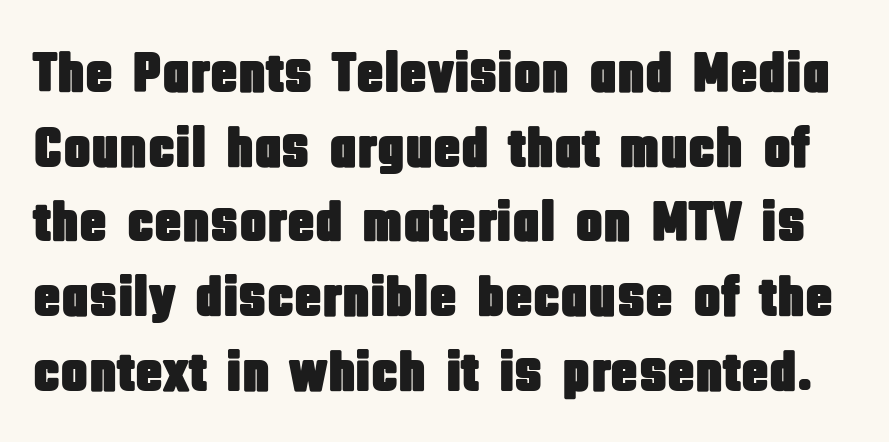
{"serif": "no", "italic": "no", "width": "condensed", "stroke_contrast": "low", "x_height": "large", "monospaced": "no", "underline": "no", "line_spacing": "normal", "line_spacing_ratio": 1.31, "letter_spacing": "normal", "letter_spacing_em": 0.0, "glyph_px": 57}
